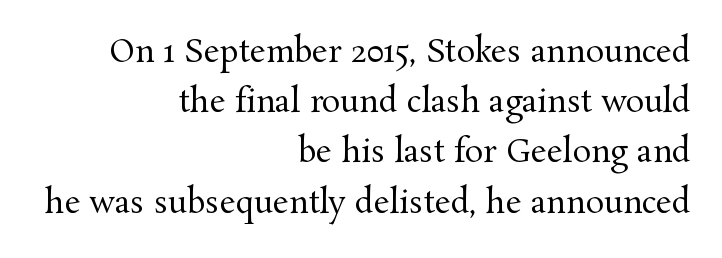
{"serif": "yes", "italic": "no", "bold": "no", "weight": "regular", "width": "normal", "stroke_contrast": "medium", "x_height": "medium", "monospaced": "no", "underline": "no", "align": "right", "line_spacing": "normal", "line_spacing_ratio": 1.62, "letter_spacing": "normal", "letter_spacing_em": 0.0, "glyph_px": 31}
